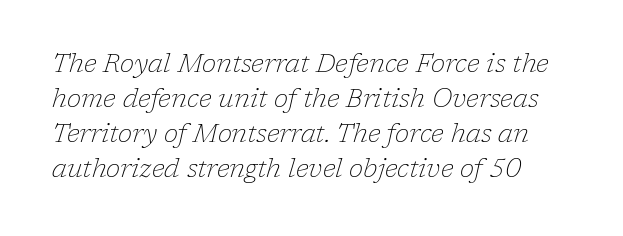
Q: Is the text bold? A: No.
Q: Is the text italic (slanted)? A: Yes, it leans right by about 17 degrees.
Q: Is the text underlined? A: No.
Q: Is the spacing between letters normal or unusually wide? A: Normal.
Q: Is the spacing between lines tight, normal or loose? A: Normal.
